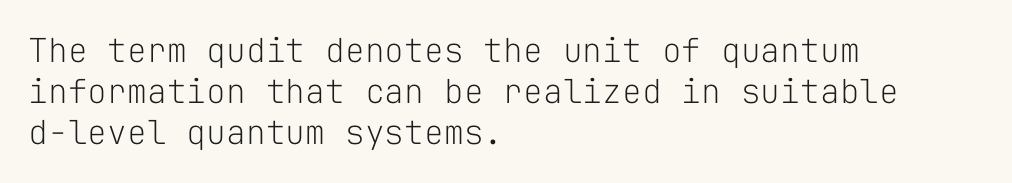
The image shows 33 px light sans-serif type, upright, monospaced; set left-aligned, normal line spacing (1.25x), normal letter spacing, not underlined; low stroke contrast and a medium x-height.
